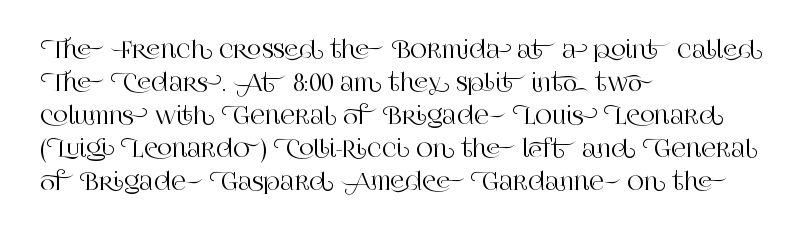
Q: Is the text italic (slanted)? A: No, it is upright.
Q: Is the text underlined? A: No.
Q: How is the paragraph aligned? A: Left-aligned.
Q: Is the spacing between letters normal or unusually wide? A: Normal.
Q: Is the spacing between lines tight, normal or loose? A: Normal.
